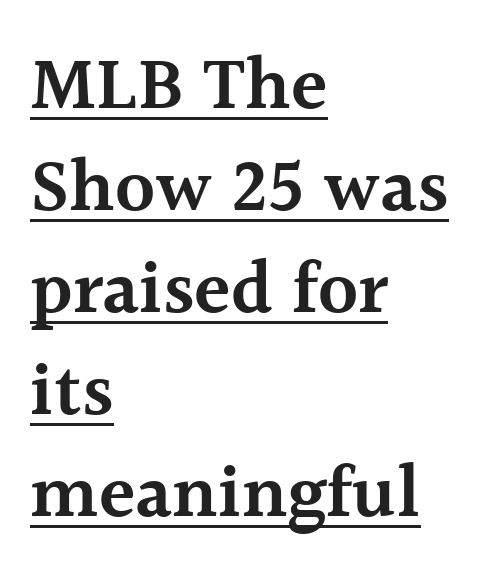
Q: Is the text bold? A: Semi-bold.
Q: Is the text italic (slanted)? A: No, it is upright.
Q: Is the typeface a serif or a sans-serif typeface? A: Serif.
Q: Is the text underlined? A: Yes.
Q: How is the paragraph aligned? A: Left-aligned.
Q: Is the spacing between letters normal or unusually wide? A: Normal.
Q: Is the spacing between lines tight, normal or loose? A: Normal.
Q: Width (condensed, normal, or wide)? A: Normal.
Q: x-height? A: Medium.
Q: Monospaced? A: No.
